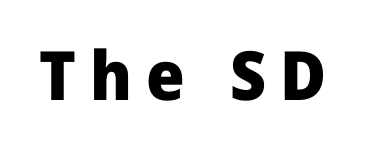
Q: Is the text bold? A: Yes.
Q: Is the text italic (slanted)? A: No, it is upright.
Q: Is the typeface a serif or a sans-serif typeface? A: Sans-serif.
Q: Is the text underlined? A: No.
Q: Is the spacing between letters normal or unusually wide? A: Unusually wide.
Q: Width (condensed, normal, or wide)? A: Normal.
Q: Stroke contrast? A: Low.
Q: x-height? A: Medium.
Q: Monospaced? A: No.
